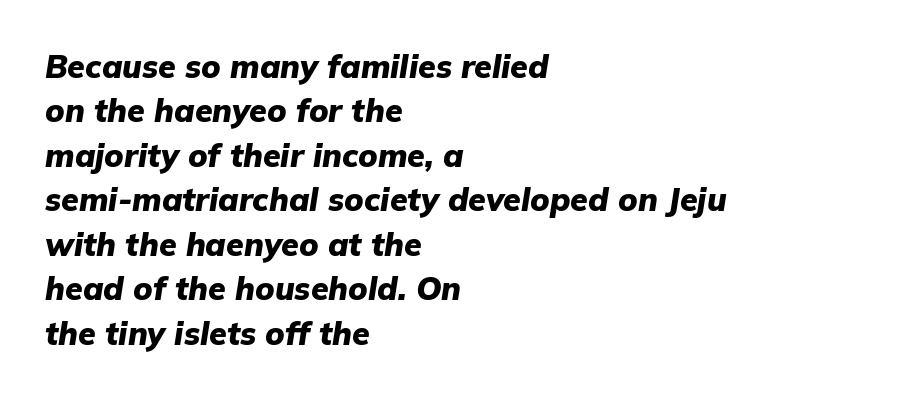
Q: Is the text bold? A: Yes.
Q: Is the text italic (slanted)? A: Yes, it leans right by about 9 degrees.
Q: Is the text underlined? A: No.
Q: How is the paragraph aligned? A: Left-aligned.
Q: Is the spacing between letters normal or unusually wide? A: Normal.
Q: Is the spacing between lines tight, normal or loose? A: Normal.
Q: Width (condensed, normal, or wide)? A: Normal.
Q: Stroke contrast? A: Low.
Q: x-height? A: Medium.
Q: Monospaced? A: No.
